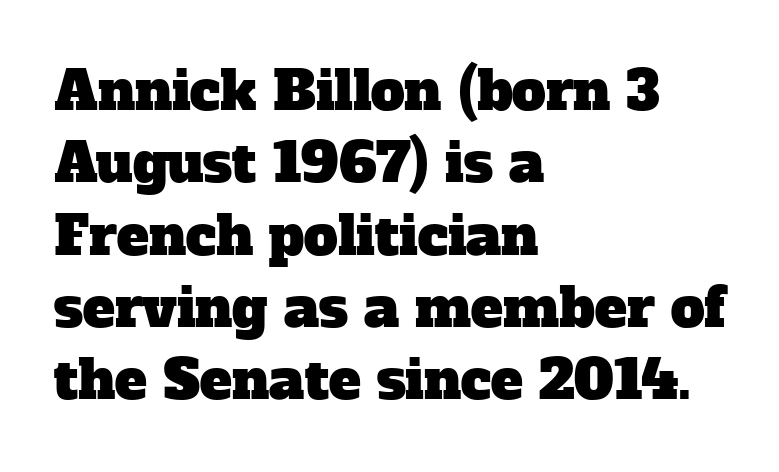
{"serif": "yes", "width": "normal", "stroke_contrast": "low", "x_height": "medium", "monospaced": "no", "underline": "no", "align": "left", "line_spacing": "normal", "line_spacing_ratio": 1.34, "letter_spacing": "normal", "letter_spacing_em": 0.0, "glyph_px": 54}
